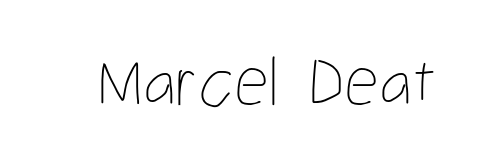
{"italic": "no", "bold": "no", "weight": "thin", "width": "condensed", "stroke_contrast": "low", "x_height": "medium", "monospaced": "no", "underline": "no", "letter_spacing": "normal", "letter_spacing_em": 0.0, "glyph_px": 69}
